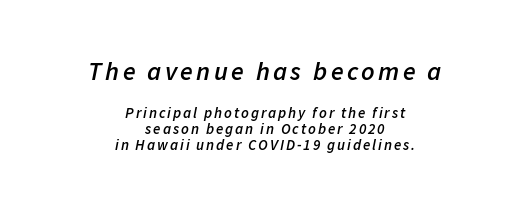
The image shows 26 px text type, italic (leaning right); set centered, tight line spacing (1.08x), not underlined; the first (top) block is 1.73x larger.
